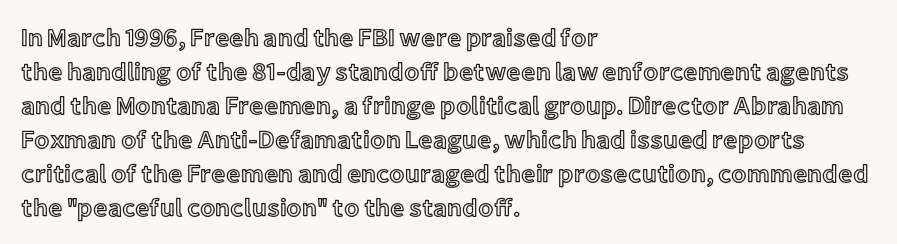
Q: Is the text italic (slanted)? A: No, it is upright.
Q: Is the text underlined? A: No.
Q: How is the paragraph aligned? A: Left-aligned.
Q: Is the spacing between letters normal or unusually wide? A: Normal.
Q: Is the spacing between lines tight, normal or loose? A: Normal.
